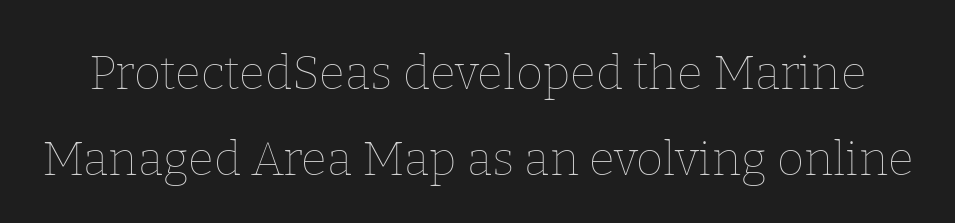
Q: Is the text bold? A: No.
Q: Is the text italic (slanted)? A: No, it is upright.
Q: Is the text underlined? A: No.
Q: Is the spacing between letters normal or unusually wide? A: Normal.
Q: Width (condensed, normal, or wide)? A: Normal.
Q: Stroke contrast? A: Low.
Q: x-height? A: Medium.
Q: Monospaced? A: No.
